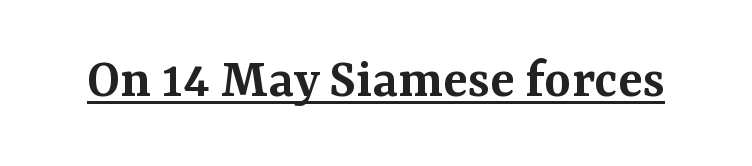
Q: Is the text bold? A: Semi-bold.
Q: Is the text italic (slanted)? A: No, it is upright.
Q: Is the typeface a serif or a sans-serif typeface? A: Serif.
Q: Is the text underlined? A: Yes.
Q: Is the spacing between letters normal or unusually wide? A: Normal.
Q: Width (condensed, normal, or wide)? A: Normal.
Q: Stroke contrast? A: Medium.
Q: x-height? A: Medium.
Q: Monospaced? A: No.
